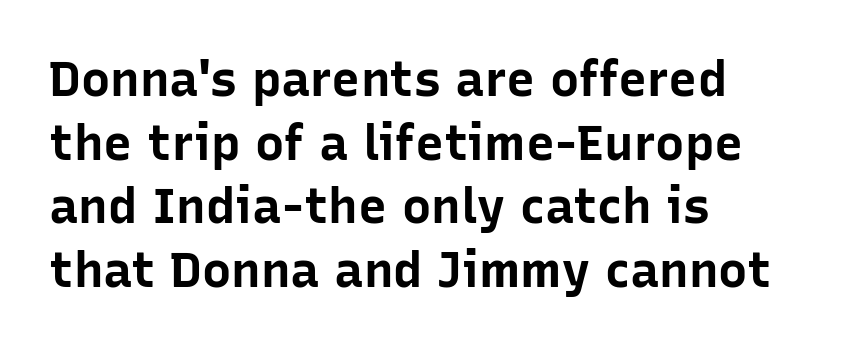
The image shows 49 px bold sans-serif type, upright; set left-aligned, normal line spacing (1.3x), normal letter spacing, not underlined; low stroke contrast and a medium x-height.
